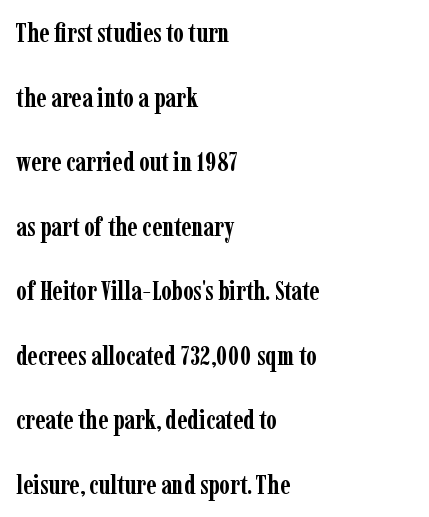
In terms of posture, this sample is upright. In terms of leading, this rendering errs on the spacious side. Horizontal alignment here is leftward, the default for most running prose. The horizontal fit of the characters is conventional and even. These words are printed bold, with thick strokes throughout.
